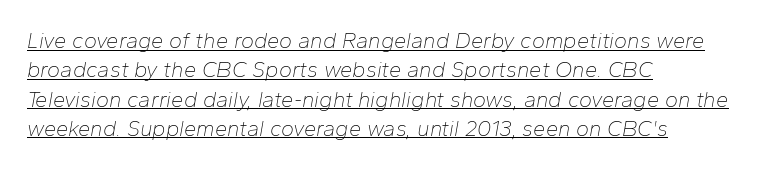
{"italic": "yes", "lean": "right", "slant_degrees": 10, "bold": "no", "underline": "yes", "align": "left", "line_spacing": "normal", "line_spacing_ratio": 1.33, "letter_spacing": "normal", "letter_spacing_em": 0.0, "glyph_px": 22}
